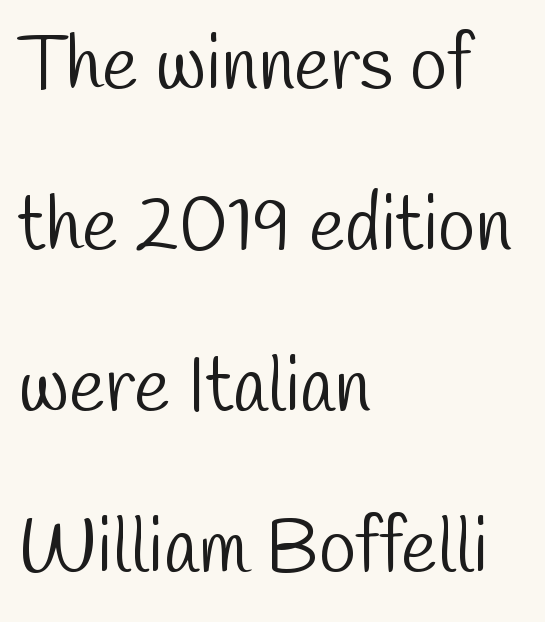
Q: Is the text bold? A: No.
Q: Is the typeface a serif or a sans-serif typeface? A: Sans-serif.
Q: Is the text underlined? A: No.
Q: How is the paragraph aligned? A: Left-aligned.
Q: Is the spacing between letters normal or unusually wide? A: Normal.
Q: Is the spacing between lines tight, normal or loose? A: Loose.
Q: Width (condensed, normal, or wide)? A: Condensed.
Q: Stroke contrast? A: Low.
Q: x-height? A: Medium.
Q: Monospaced? A: No.
